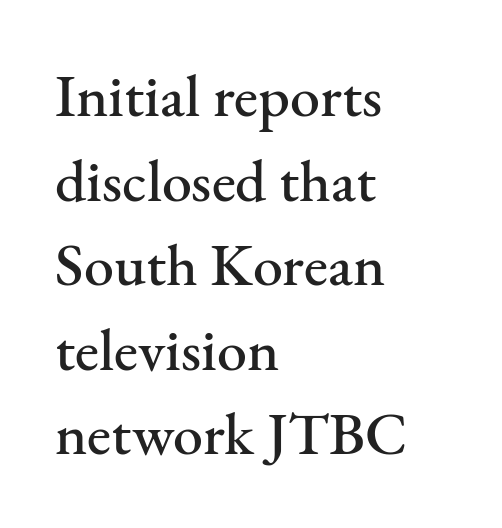
The words here are not underlined. Horizontal alignment here is leftward, the default for most running prose. The passage shown has conventional tracking throughout. Varying glyph widths throughout — classic text-font behaviour. You can tell from the footed stems that serif type was used. In terms of posture, this sample is upright.
